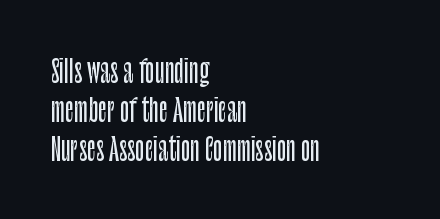
{"serif": "no", "italic": "no", "width": "condensed", "stroke_contrast": "low", "x_height": "large", "monospaced": "no", "underline": "no", "align": "left", "line_spacing": "normal", "line_spacing_ratio": 1.26, "letter_spacing": "normal", "letter_spacing_em": 0.0, "glyph_px": 31}
